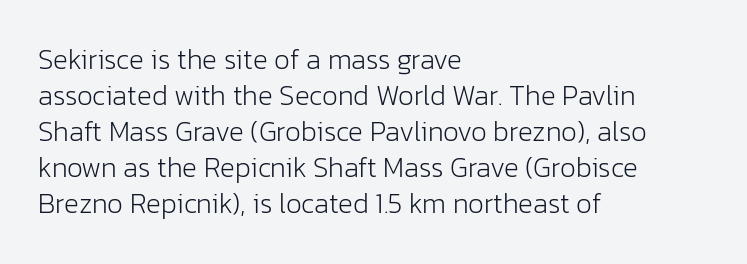
The words here are not underlined. The passage shown is typed in a proportional face where columns would drift. Nope, no serifs anywhere on these letters. These lines keep a tight, regular rhythm from letter to letter. Successive baselines arrive at the customary interval.
